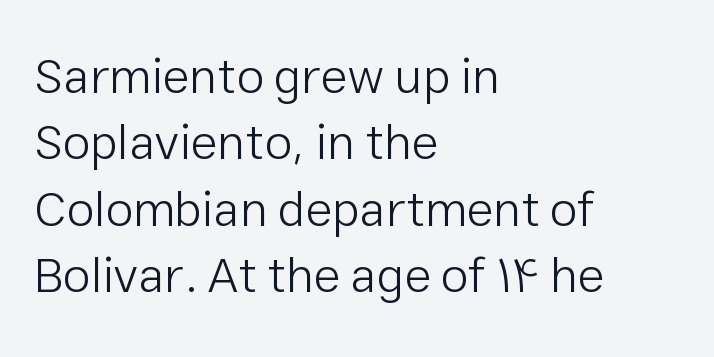
The image shows 50 px light sans-serif type, upright; set left-aligned, normal line spacing (1.33x), normal letter spacing, not underlined; low stroke contrast and a medium x-height.
